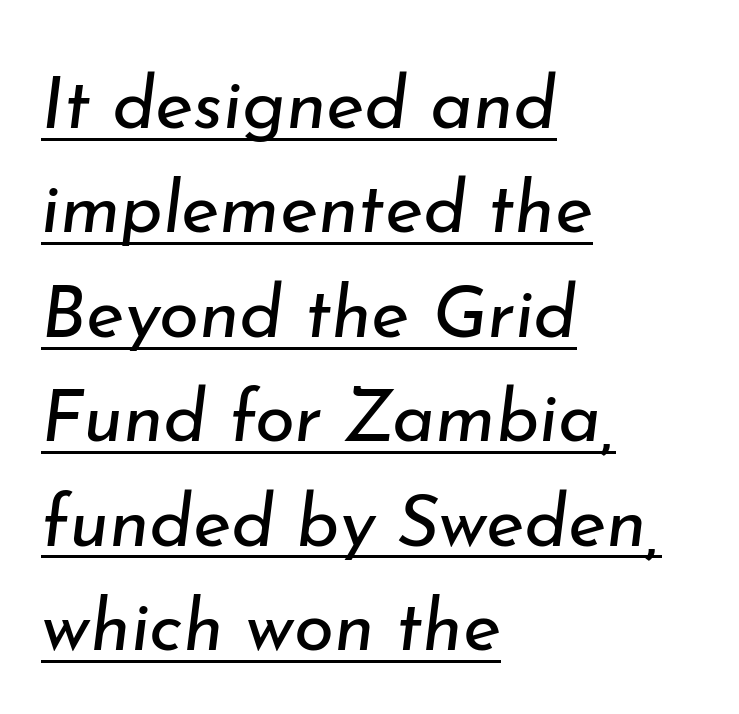
Q: Is the text bold? A: No.
Q: Is the text italic (slanted)? A: Yes, it leans right by about 7 degrees.
Q: Is the text underlined? A: Yes.
Q: How is the paragraph aligned? A: Left-aligned.
Q: Is the spacing between letters normal or unusually wide? A: Normal.
Q: Is the spacing between lines tight, normal or loose? A: Normal.
Q: Width (condensed, normal, or wide)? A: Normal.
Q: Stroke contrast? A: Low.
Q: x-height? A: Small.
Q: Monospaced? A: No.
